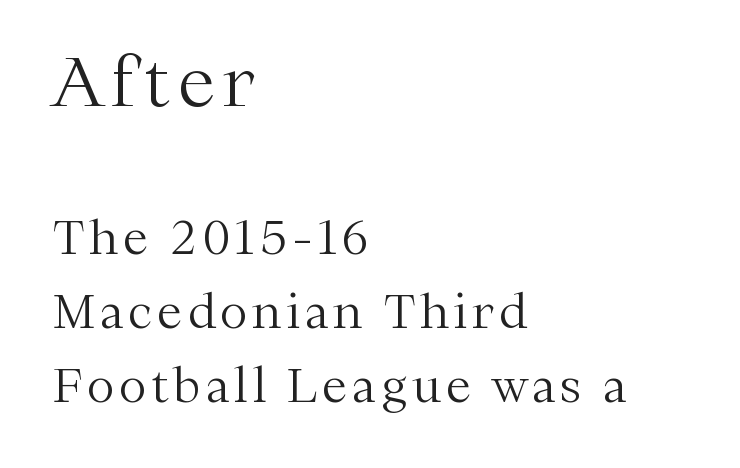
The image shows 69 px light serif type, upright; set left-aligned, normal line spacing (1.61x), not underlined; the first (top) block is 1.5x larger; medium stroke contrast and a medium x-height.
